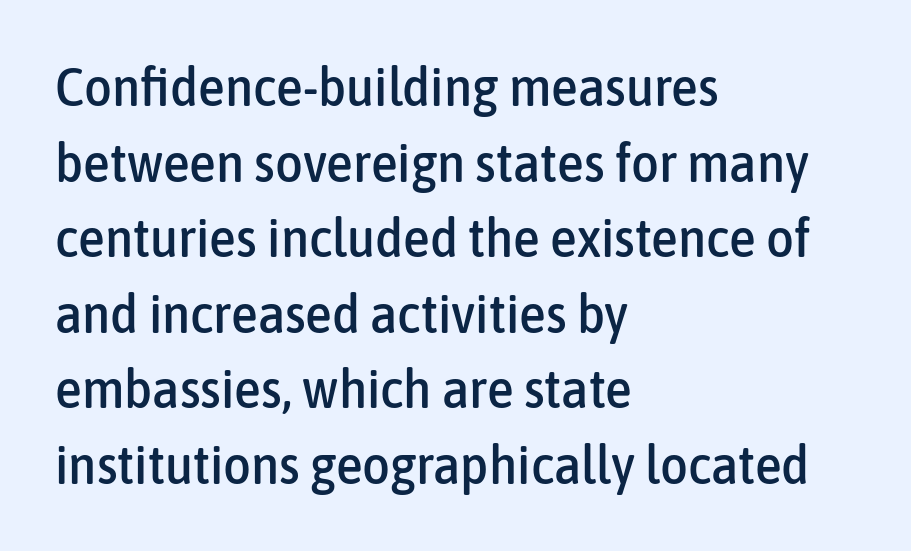
The image shows 54 px condensed sans-serif type, upright; set left-aligned, normal line spacing (1.4x), normal letter spacing, not underlined; low stroke contrast and a medium x-height.
